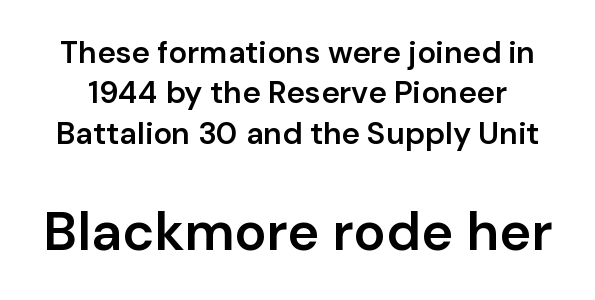
Q: Is the text bold? A: Semi-bold.
Q: Is the text italic (slanted)? A: No, it is upright.
Q: Is the typeface a serif or a sans-serif typeface? A: Sans-serif.
Q: Is the text underlined? A: No.
Q: Is the spacing between letters normal or unusually wide? A: Normal.
Q: Is the spacing between lines tight, normal or loose? A: Normal.
Q: Which block of text is set in a larger size, the first (top) or the second (bottom)? A: The second (bottom) one.
Q: Width (condensed, normal, or wide)? A: Normal.
Q: Stroke contrast? A: Low.
Q: x-height? A: Medium.
Q: Monospaced? A: No.
